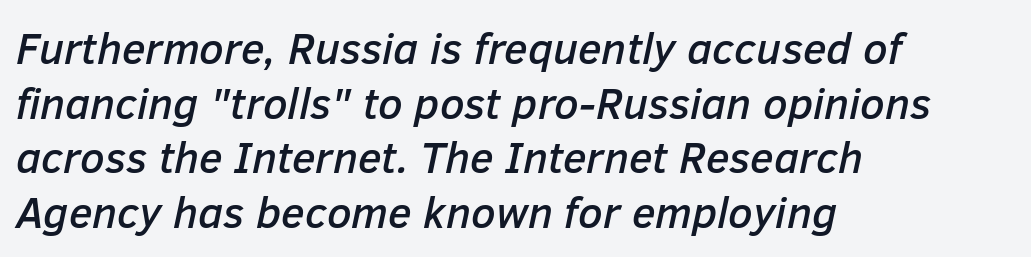
Q: Is the text italic (slanted)? A: Yes, it leans right by about 12 degrees.
Q: Is the text underlined? A: No.
Q: How is the paragraph aligned? A: Left-aligned.
Q: Is the spacing between letters normal or unusually wide? A: Normal.
Q: Width (condensed, normal, or wide)? A: Normal.
Q: Stroke contrast? A: Low.
Q: x-height? A: Medium.
Q: Monospaced? A: No.
